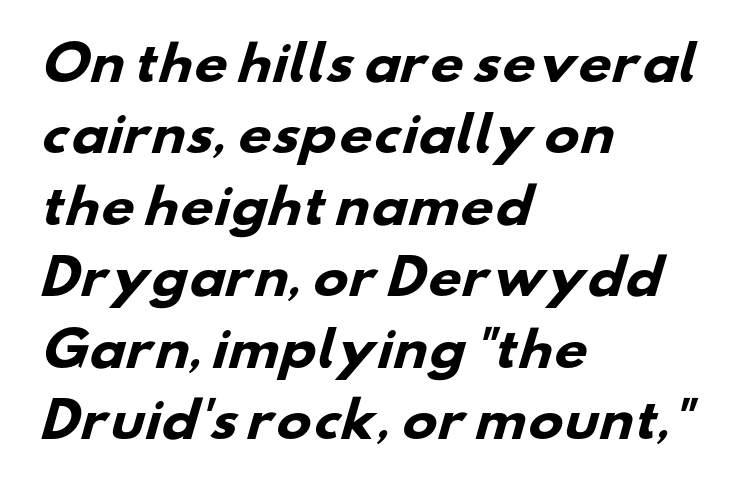
{"serif": "no", "bold": "yes", "weight": "heavy", "width": "wide", "stroke_contrast": "low", "x_height": "small", "monospaced": "no", "underline": "no", "align": "left", "line_spacing": "normal", "line_spacing_ratio": 1.52, "letter_spacing": "normal", "letter_spacing_em": 0.0, "glyph_px": 47}
